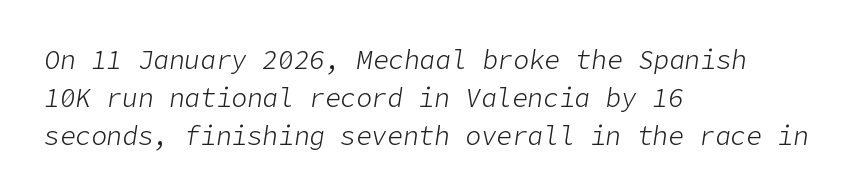
{"italic": "yes", "lean": "right", "slant_degrees": 9, "bold": "no", "underline": "no", "align": "left", "line_spacing": "normal", "line_spacing_ratio": 1.46, "letter_spacing": "normal", "letter_spacing_em": 0.0, "glyph_px": 26}
